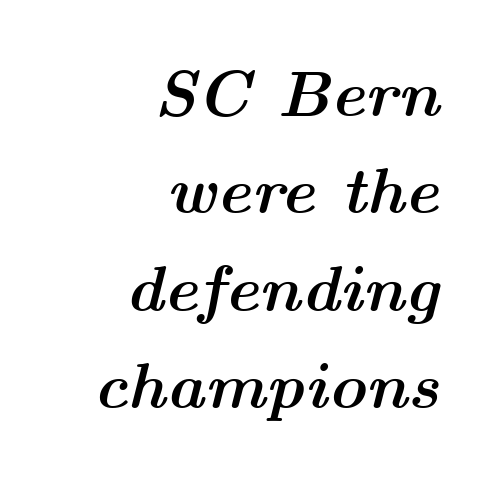
{"italic": "yes", "lean": "right", "slant_degrees": 14, "bold": "yes", "weight": "semibold", "width": "wide", "stroke_contrast": "medium", "x_height": "medium", "monospaced": "no", "underline": "no", "align": "right", "line_spacing": "normal", "line_spacing_ratio": 1.5, "letter_spacing": "normal", "letter_spacing_em": 0.0, "glyph_px": 65}
